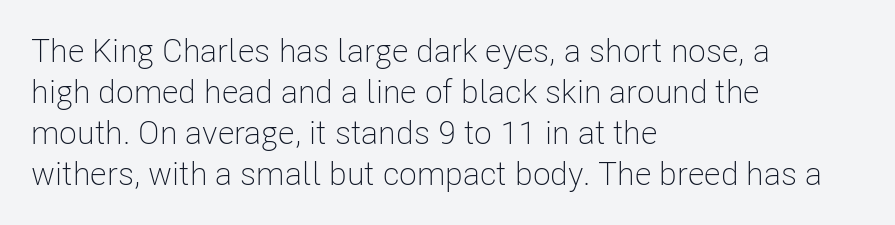
{"serif": "no", "italic": "no", "bold": "no", "weight": "light", "width": "condensed", "stroke_contrast": "low", "x_height": "medium", "monospaced": "no", "underline": "no", "align": "left", "line_spacing_ratio": 1.24, "letter_spacing": "normal", "letter_spacing_em": 0.0, "glyph_px": 33}
